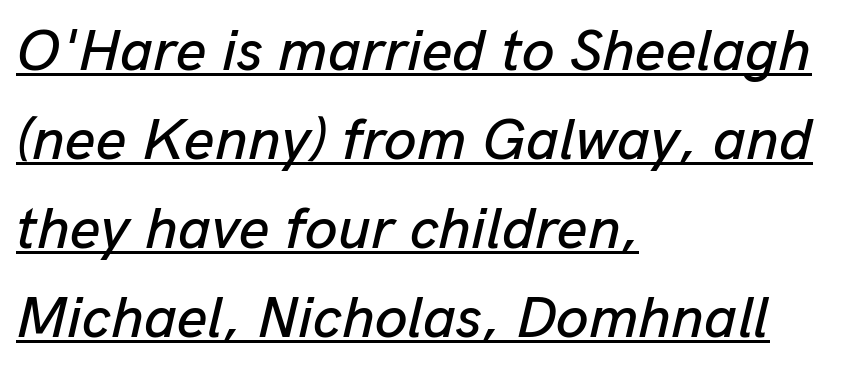
Q: Is the text italic (slanted)? A: Yes, it leans right by about 13 degrees.
Q: Is the text underlined? A: Yes.
Q: How is the paragraph aligned? A: Left-aligned.
Q: Is the spacing between letters normal or unusually wide? A: Normal.
Q: Is the spacing between lines tight, normal or loose? A: Normal.
Q: Width (condensed, normal, or wide)? A: Normal.
Q: Stroke contrast? A: Low.
Q: x-height? A: Medium.
Q: Monospaced? A: No.
